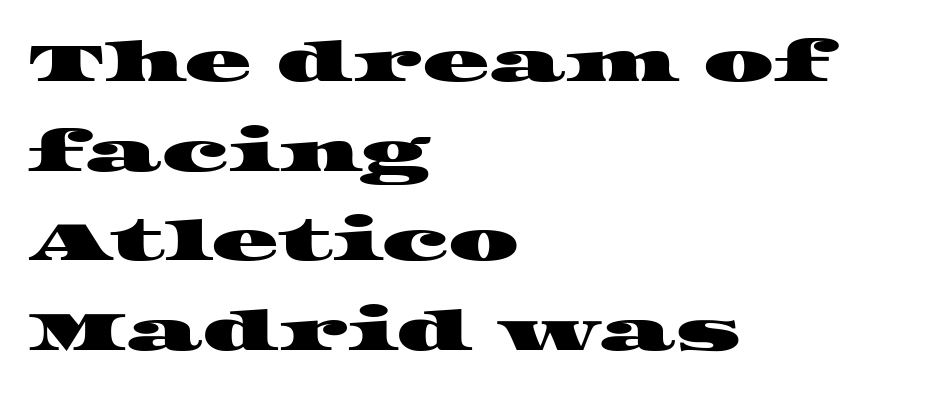
Q: Is the typeface a serif or a sans-serif typeface? A: Serif.
Q: Is the text underlined? A: No.
Q: How is the paragraph aligned? A: Left-aligned.
Q: Is the spacing between letters normal or unusually wide? A: Normal.
Q: Is the spacing between lines tight, normal or loose? A: Normal.
Q: Width (condensed, normal, or wide)? A: Wide.
Q: Stroke contrast? A: High.
Q: x-height? A: Large.
Q: Monospaced? A: No.
